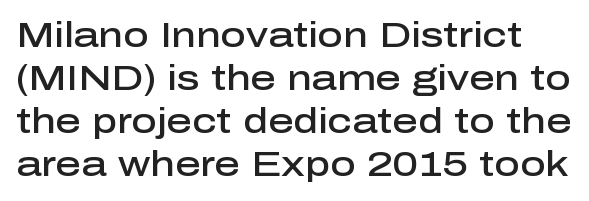
Typesetter's note: demi weight, one step under bold. This is the regular roman posture of the typeface. Spacing verdict: proportional, widths tailored to each character. Typographically, this falls in the sans-serif category. A typesetter would call this zero additional tracking.
